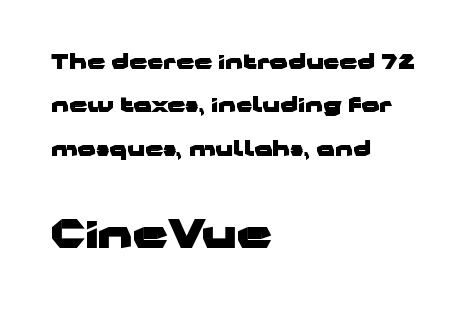
{"serif": "no", "italic": "no", "bold": "yes", "weight": "heavy", "width": "wide", "stroke_contrast": "low", "x_height": "medium", "monospaced": "no", "underline": "no", "align": "left", "line_spacing": "loose", "line_spacing_ratio": 2.17, "letter_spacing": "normal", "letter_spacing_em": 0.0, "larger_block": "second", "size_ratio": 1.95, "glyph_px": 39}
